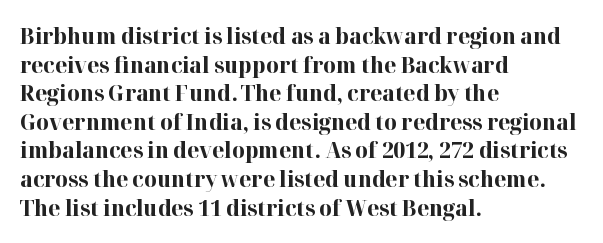
{"italic": "no", "bold": "yes", "underline": "no", "align": "left", "line_spacing": "normal", "line_spacing_ratio": 1.3, "letter_spacing": "normal", "letter_spacing_em": 0.0, "glyph_px": 22}
